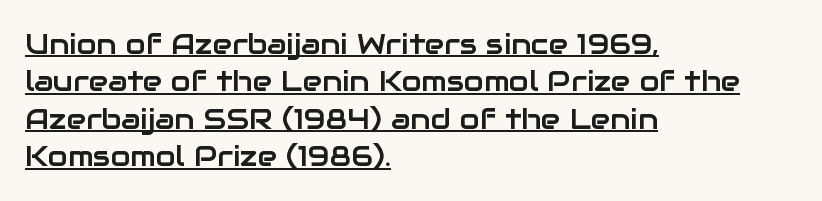
A typesetter would call this proportional, since set widths differ per character. Baseline-to-baseline distance is the conventional proportion of letter height. Each line of the rendering has a horizontal stroke beneath the glyphs. The lines are quadded left.
